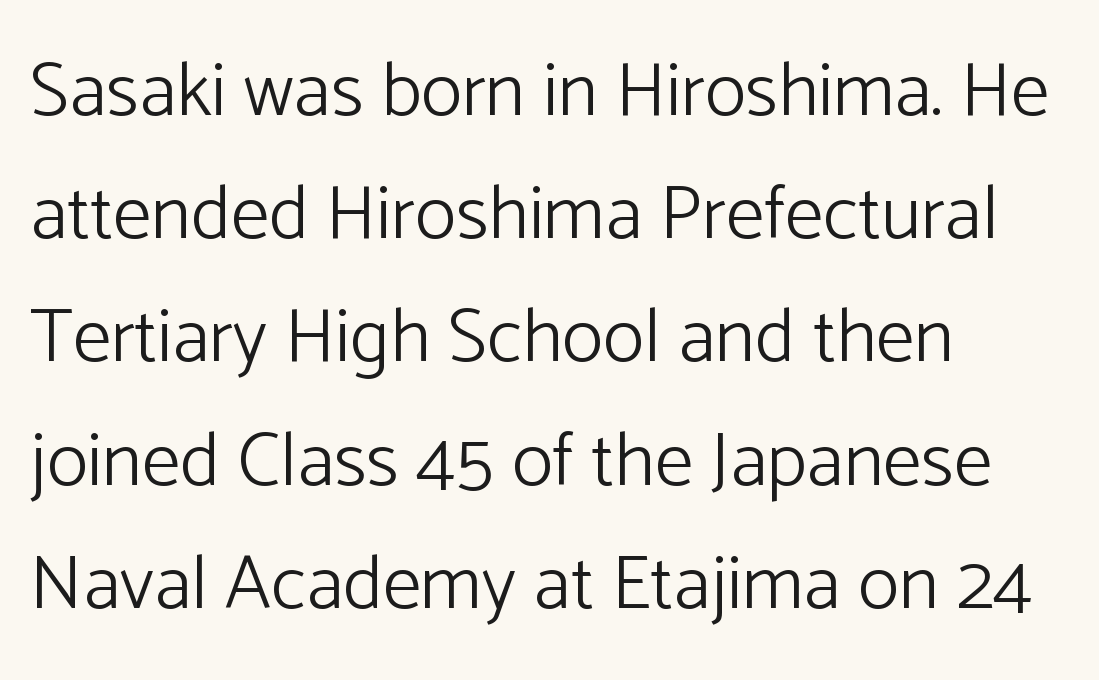
The image shows 77 px light sans-serif type, upright; set left-aligned, normal line spacing (1.6x), normal letter spacing, not underlined; low stroke contrast and a medium x-height.
